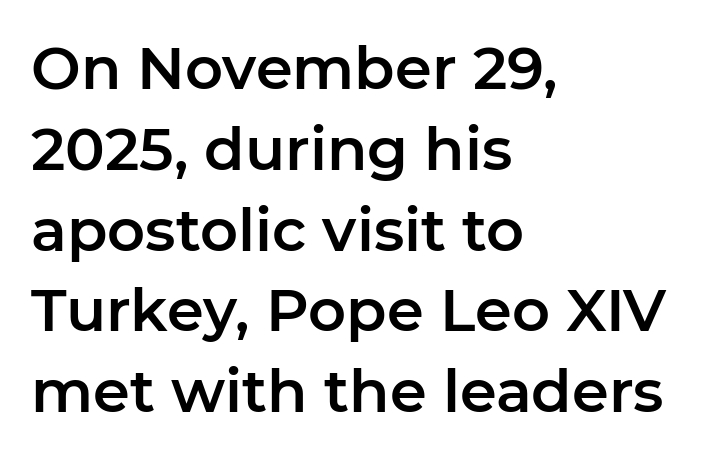
{"serif": "no", "italic": "no", "width": "normal", "stroke_contrast": "low", "x_height": "medium", "monospaced": "no", "underline": "no", "align": "left", "line_spacing": "normal", "line_spacing_ratio": 1.37, "letter_spacing": "normal", "letter_spacing_em": 0.0, "glyph_px": 59}
